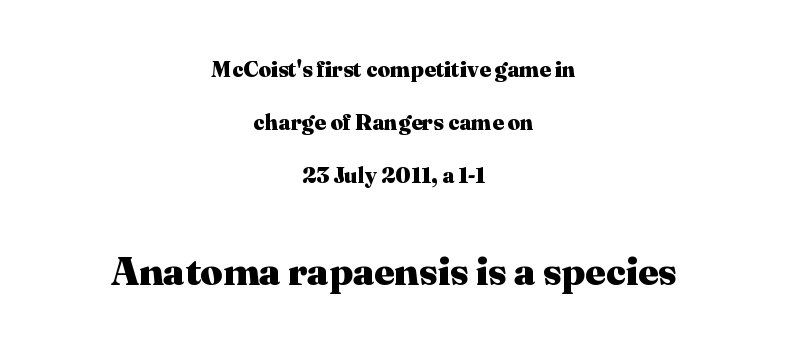
The image shows 39 px heavy serif type, upright; set centered, loose line spacing (2.42x), normal letter spacing, not underlined; the second (bottom) block is 1.77x larger; medium stroke contrast and a medium x-height.
